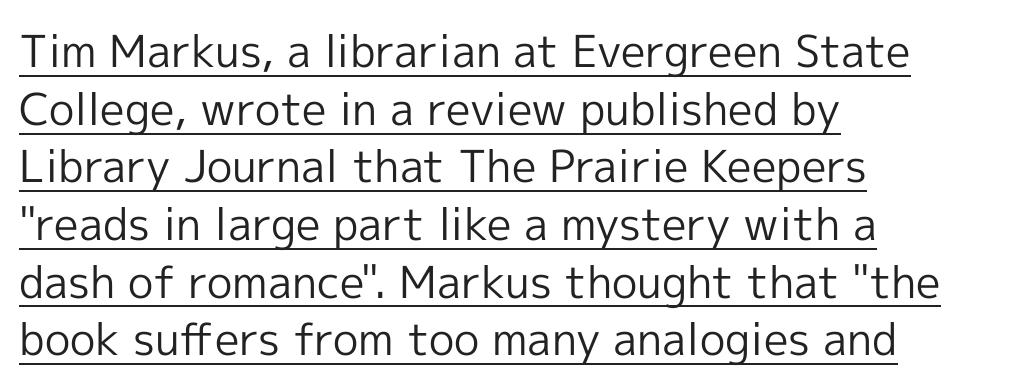
The image shows 44 px regular-weight sans-serif type, upright; set left-aligned, normal line spacing (1.31x), normal letter spacing, underlined; a medium x-height.
